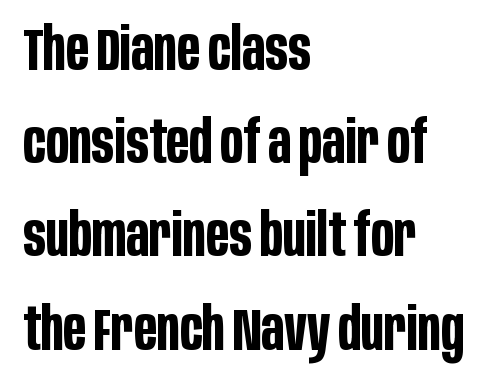
{"serif": "no", "italic": "no", "bold": "yes", "weight": "bold", "width": "condensed", "stroke_contrast": "low", "x_height": "large", "monospaced": "no", "underline": "no", "align": "left", "line_spacing": "normal", "line_spacing_ratio": 1.58, "letter_spacing": "normal", "letter_spacing_em": 0.0, "glyph_px": 59}
